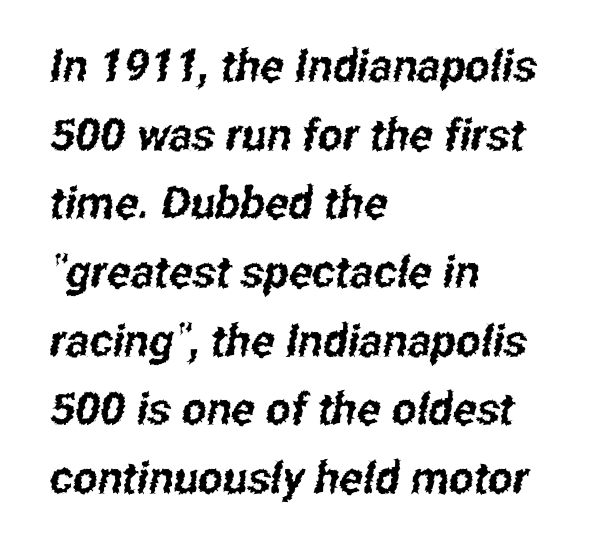
Which margin do the lines hug? The left one — the right edge is uneven. The zone under the glyphs is completely vacant. The type family on display is of the sans-serif kind. Think of a printed novel: that variable character pitch is what you see here.
